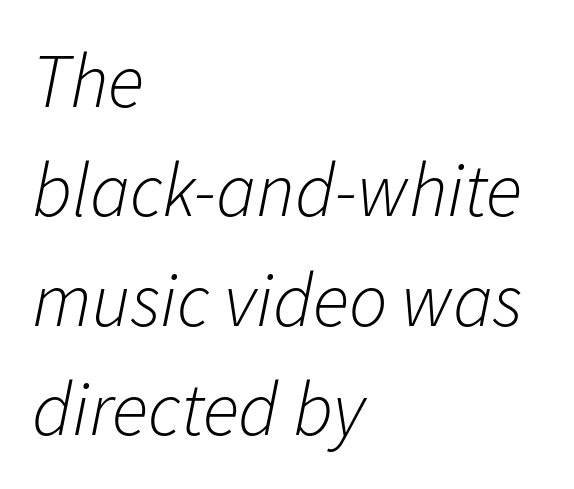
{"italic": "yes", "lean": "right", "slant_degrees": 11, "bold": "no", "weight": "light", "width": "normal", "stroke_contrast": "low", "x_height": "medium", "monospaced": "no", "underline": "no", "align": "left", "line_spacing": "normal", "line_spacing_ratio": 1.44, "letter_spacing": "normal", "letter_spacing_em": 0.0, "glyph_px": 76}
